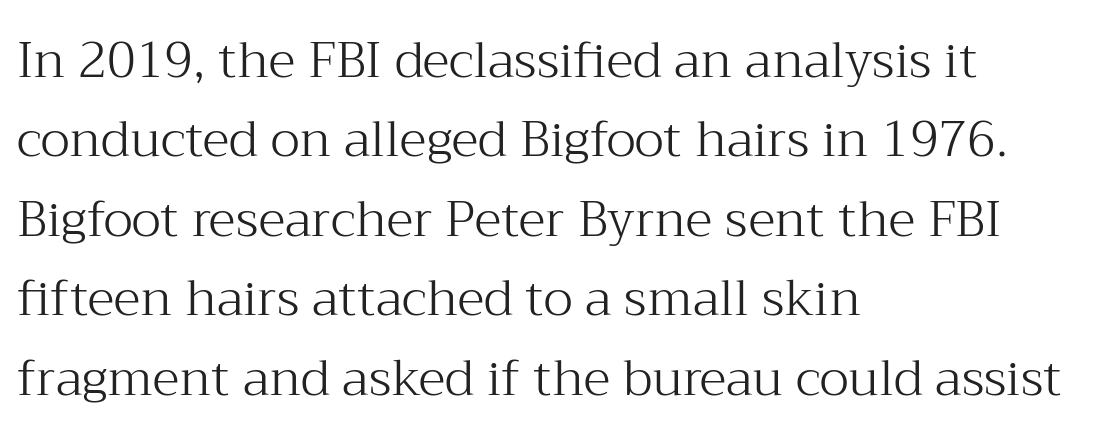
{"serif": "yes", "italic": "no", "bold": "no", "weight": "light", "width": "normal", "stroke_contrast": "medium", "x_height": "medium", "monospaced": "no", "underline": "no", "align": "left", "line_spacing": "normal", "line_spacing_ratio": 1.59, "letter_spacing": "normal", "letter_spacing_em": 0.0, "glyph_px": 50}
